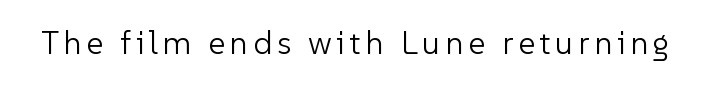
Spacing verdict: proportional, widths tailored to each character. I'd call this a sans setting — the letters go barefoot. Nope, not italic — everything's standing straight. The words here are not underlined. Stems and bowls with no extra thickness — not bold.
